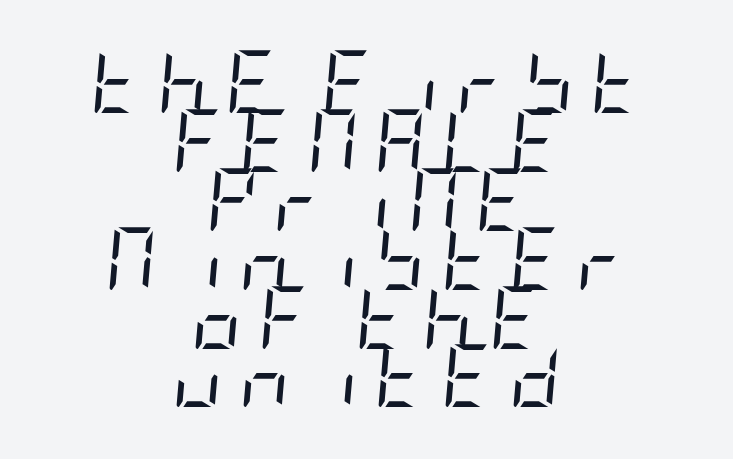
Observe the lean: these are italic letterforms. Quick note: interline space is minimal. No extra ink here — the face is not bold. Is the letter spacing exaggerated? Yes — the characters are pushed far apart. The typesetter chose a symmetrical, centered arrangement here.
